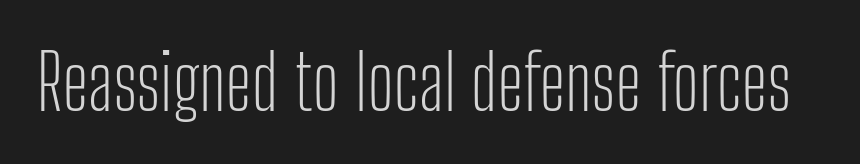
Q: Is the text bold? A: No.
Q: Is the text italic (slanted)? A: No, it is upright.
Q: Is the typeface a serif or a sans-serif typeface? A: Sans-serif.
Q: Is the text underlined? A: No.
Q: Is the spacing between letters normal or unusually wide? A: Normal.
Q: Width (condensed, normal, or wide)? A: Condensed.
Q: Stroke contrast? A: Low.
Q: x-height? A: Medium.
Q: Monospaced? A: No.
